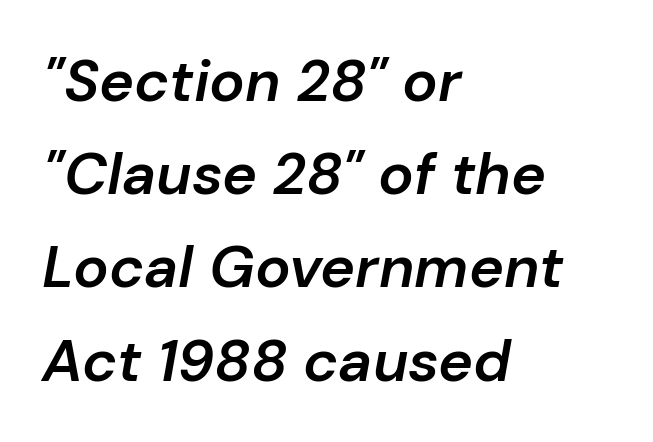
The image shows 59 px semibold type, italic (leaning right); set left-aligned, normal line spacing (1.58x), normal letter spacing, not underlined; low stroke contrast and a medium x-height.
